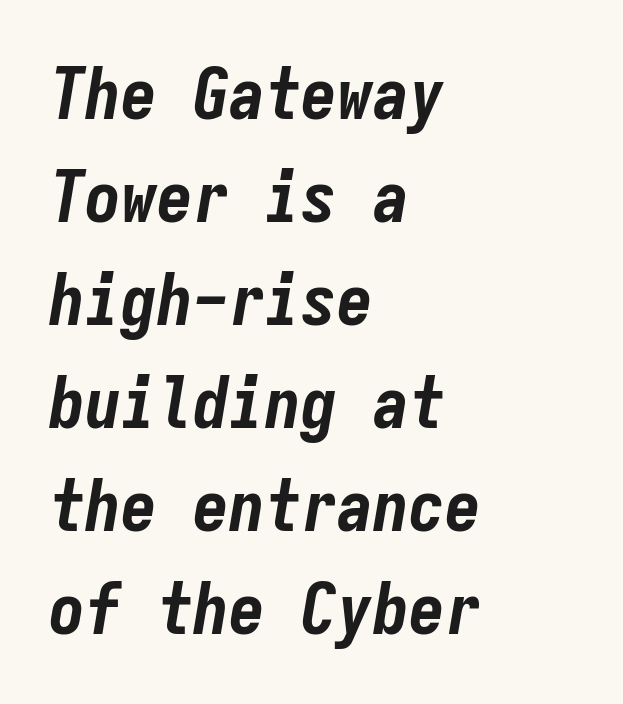
{"italic": "yes", "lean": "right", "slant_degrees": 9, "bold": "yes", "weight": "bold", "width": "condensed", "stroke_contrast": "low", "x_height": "medium", "monospaced": "yes", "underline": "no", "align": "left", "line_spacing": "normal", "line_spacing_ratio": 1.43, "letter_spacing": "normal", "letter_spacing_em": 0.0, "glyph_px": 72}
